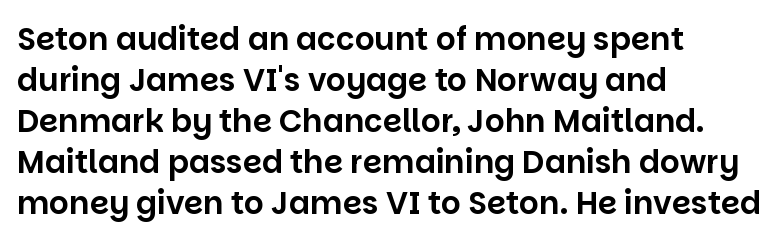
The image shows 31 px sans-serif type, upright; set left-aligned, normal line spacing (1.32x), normal letter spacing, not underlined; low stroke contrast and a large x-height.
